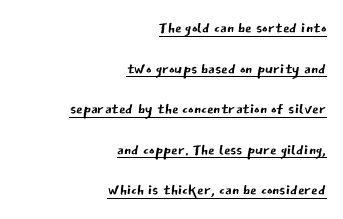
The cut favours lightness, reaching ordinary text weight at its darkest. Observe the ordinary spacing: letters are neighbours, not strangers. A baseline rule has been typeset under these characters. Reading down the column, the eye jumps a long way to each next line. Do the letters lean? They stand straight. Typeset ragged left — the right edge is the straight one.
